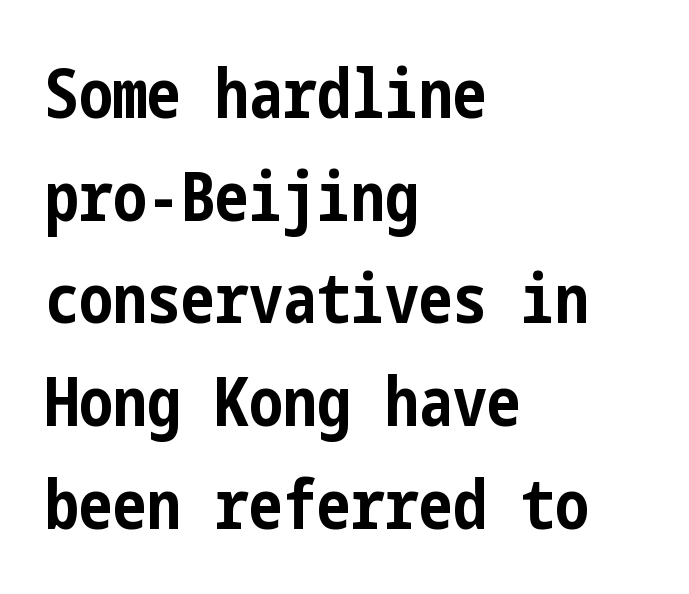
{"serif": "no", "italic": "no", "bold": "yes", "weight": "bold", "width": "condensed", "stroke_contrast": "low", "x_height": "medium", "underline": "no", "align": "left", "line_spacing": "normal", "line_spacing_ratio": 1.51, "letter_spacing": "normal", "letter_spacing_em": 0.0, "glyph_px": 68}
